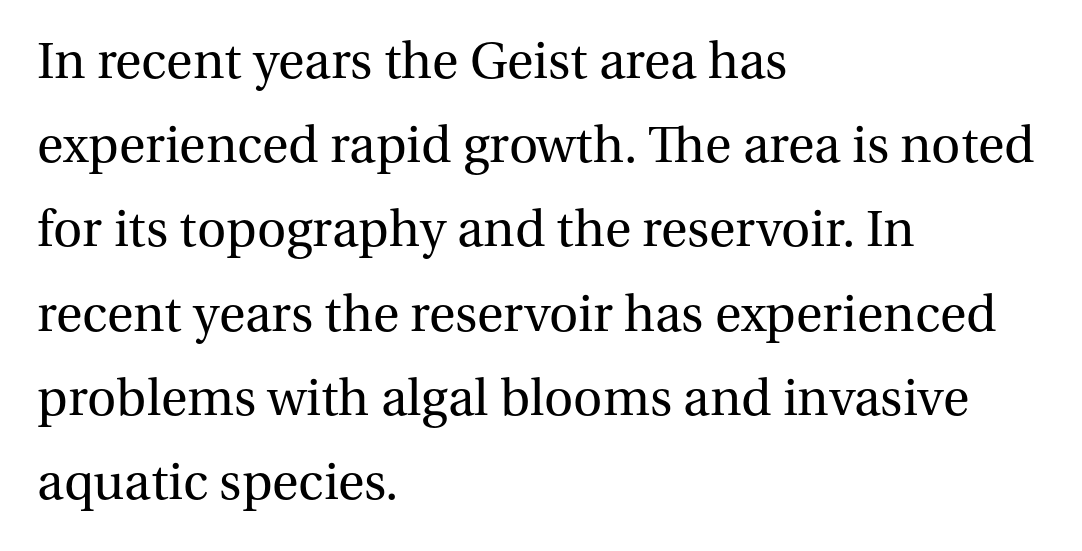
Nothing unusual about the tracking: characters are spaced as the font intends. The paragraph has a hard left edge and a soft right edge. Rendered with straight, roman letterforms. Nothing heavy about these letters — not bold at all.
